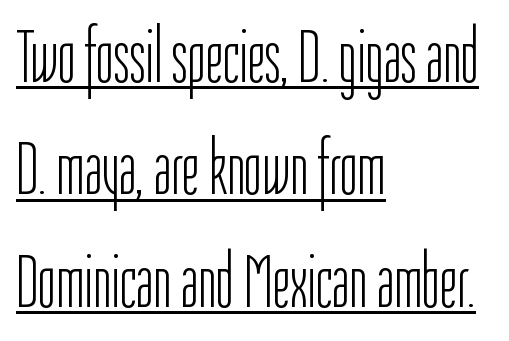
The image shows 76 px light, condensed sans-serif type, upright; set left-aligned, normal line spacing (1.48x), normal letter spacing, underlined; low stroke contrast and a medium x-height.
